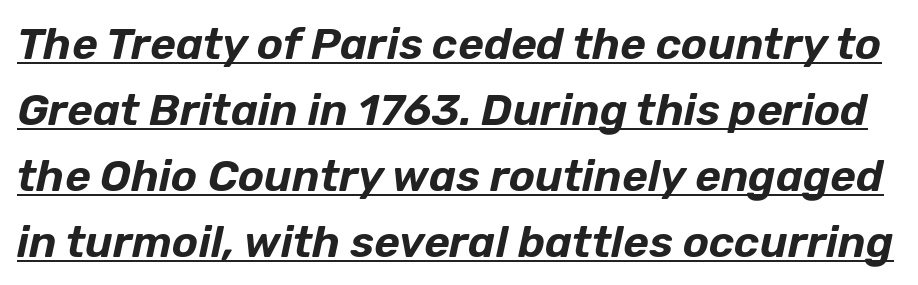
The rendering uses a moderate line-height, typical for paragraphs. Default kerning and tracking; the words read as compact shapes. Is the type slanted? Yes — the strokes lean at a clear angle. Note the varied advance widths — an 'i' is clearly narrower than an 'm'. The typesetter has applied underlining to the passage shown.
